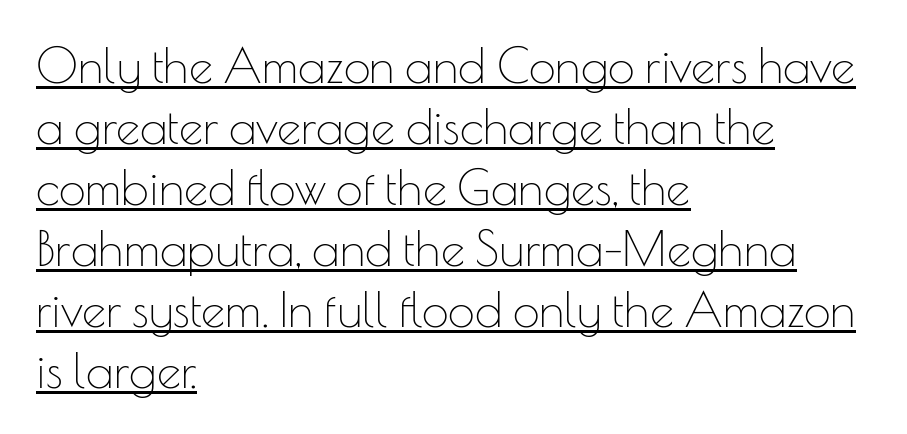
What decoration does the sample have? An underline. The typesetting does not lean heavy: it is not bold. Visually the block forms a straight wall on the left and a jagged coastline on the right. Unlike italic type, these characters show no tilt at all.
